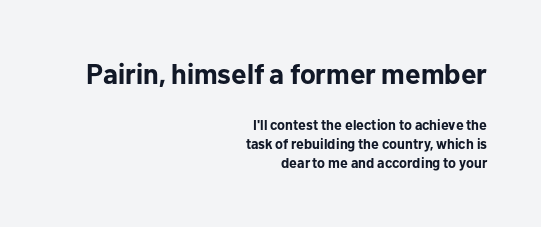
Q: Is the text bold? A: Yes.
Q: Is the text italic (slanted)? A: No, it is upright.
Q: Is the typeface a serif or a sans-serif typeface? A: Sans-serif.
Q: Is the text underlined? A: No.
Q: How is the paragraph aligned? A: Right-aligned.
Q: Is the spacing between letters normal or unusually wide? A: Normal.
Q: Is the spacing between lines tight, normal or loose? A: Normal.
Q: Which block of text is set in a larger size, the first (top) or the second (bottom)? A: The first (top) one.
Q: Width (condensed, normal, or wide)? A: Normal.
Q: Stroke contrast? A: Low.
Q: x-height? A: Medium.
Q: Monospaced? A: No.
